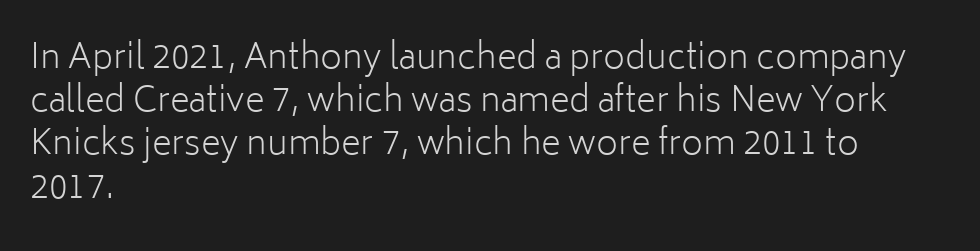
{"serif": "no", "italic": "no", "bold": "no", "weight": "light", "width": "normal", "stroke_contrast": "low", "x_height": "medium", "monospaced": "no", "underline": "no", "align": "left", "line_spacing": "normal", "line_spacing_ratio": 1.27, "letter_spacing": "normal", "letter_spacing_em": 0.0, "glyph_px": 34}
